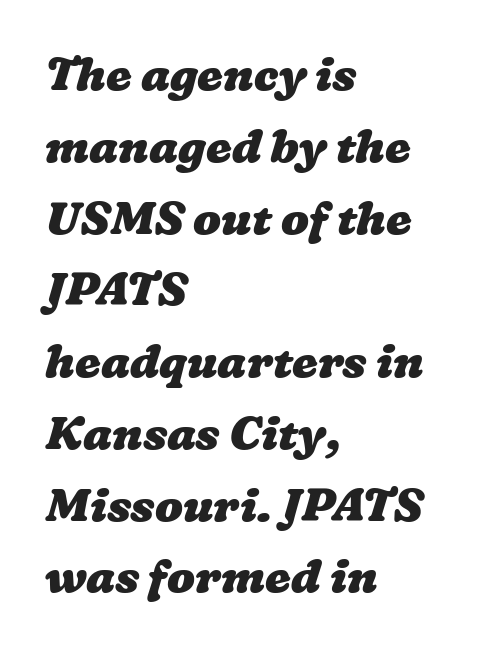
Q: Is the text bold? A: Yes.
Q: Is the text underlined? A: No.
Q: How is the paragraph aligned? A: Left-aligned.
Q: Is the spacing between letters normal or unusually wide? A: Normal.
Q: Is the spacing between lines tight, normal or loose? A: Normal.
Q: Width (condensed, normal, or wide)? A: Wide.
Q: Stroke contrast? A: Low.
Q: x-height? A: Medium.
Q: Monospaced? A: No.
